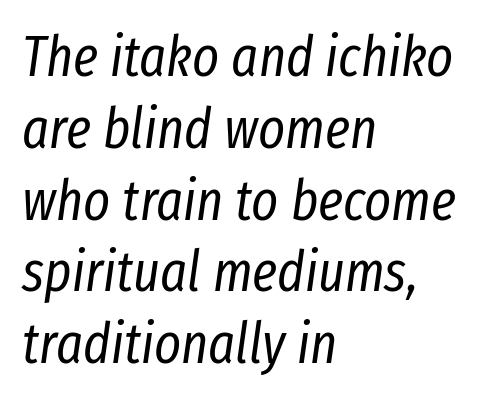
{"italic": "yes", "lean": "right", "slant_degrees": 8, "bold": "no", "weight": "regular", "width": "condensed", "stroke_contrast": "low", "x_height": "medium", "monospaced": "no", "underline": "no", "align": "left", "line_spacing": "normal", "line_spacing_ratio": 1.26, "letter_spacing": "normal", "letter_spacing_em": 0.0, "glyph_px": 57}
